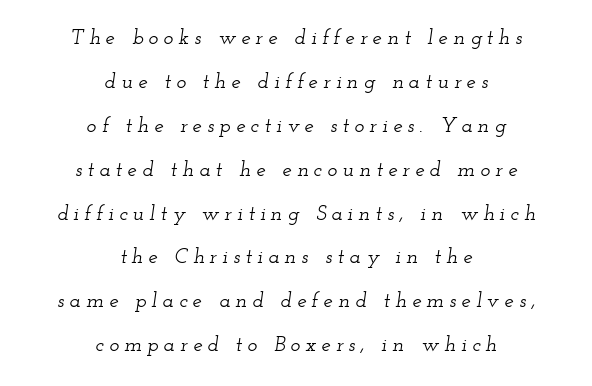
Q: Is the text italic (slanted)? A: Yes, it leans right by about 12 degrees.
Q: Is the text underlined? A: No.
Q: How is the paragraph aligned? A: Centered.
Q: Is the spacing between letters normal or unusually wide? A: Unusually wide.
Q: Is the spacing between lines tight, normal or loose? A: Loose.
